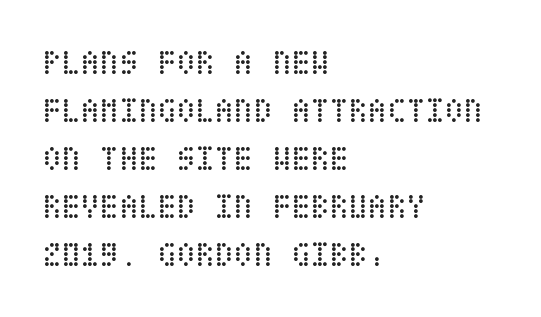
Q: Is the text bold? A: No.
Q: Is the text italic (slanted)? A: No, it is upright.
Q: Is the text underlined? A: No.
Q: How is the paragraph aligned? A: Left-aligned.
Q: Is the spacing between letters normal or unusually wide? A: Normal.
Q: Is the spacing between lines tight, normal or loose? A: Normal.
Q: Width (condensed, normal, or wide)? A: Condensed.
Q: Stroke contrast? A: Low.
Q: x-height? A: Large.
